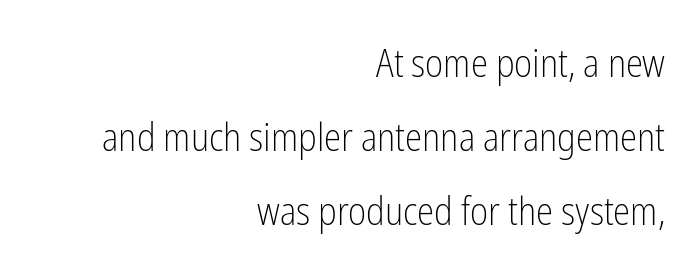
The image shows 39 px light, condensed sans-serif type, upright; set right-aligned, loose line spacing (1.9x), normal letter spacing, not underlined; low stroke contrast and a medium x-height.
